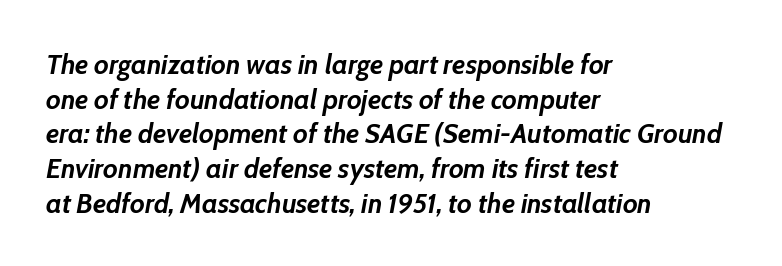
Q: Is the text bold? A: Yes.
Q: Is the text italic (slanted)? A: Yes, it leans right by about 10 degrees.
Q: Is the text underlined? A: No.
Q: How is the paragraph aligned? A: Left-aligned.
Q: Is the spacing between letters normal or unusually wide? A: Normal.
Q: Width (condensed, normal, or wide)? A: Normal.
Q: Stroke contrast? A: Low.
Q: x-height? A: Medium.
Q: Monospaced? A: No.
